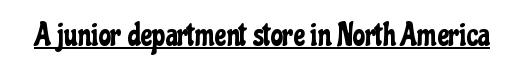
The image shows 31 px condensed sans-serif type, upright; set normal letter spacing, underlined; low stroke contrast and a medium x-height.
